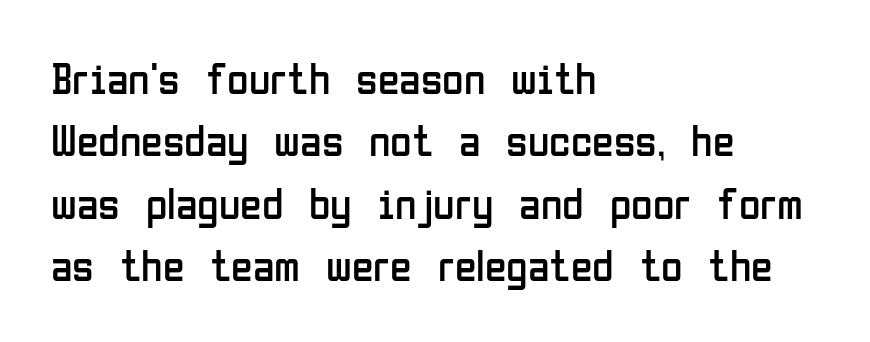
Q: Is the text bold? A: No.
Q: Is the text italic (slanted)? A: No, it is upright.
Q: Is the typeface a serif or a sans-serif typeface? A: Sans-serif.
Q: Is the text underlined? A: No.
Q: How is the paragraph aligned? A: Left-aligned.
Q: Is the spacing between letters normal or unusually wide? A: Normal.
Q: Is the spacing between lines tight, normal or loose? A: Normal.
Q: Width (condensed, normal, or wide)? A: Condensed.
Q: Stroke contrast? A: Low.
Q: x-height? A: Medium.
Q: Monospaced? A: No.
